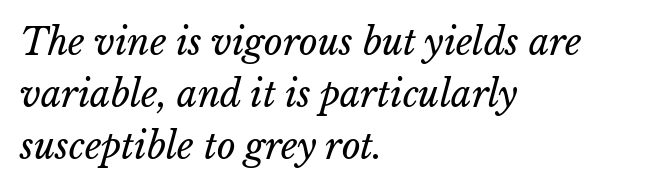
There is no visible air inserted between adjacent glyphs. These lines were composed using italics. A typesetter would call this leading conventional body-copy spacing. Weight: not bold — regular or lighter. Character widths vary here, with narrow letters taking less room than wide ones.
